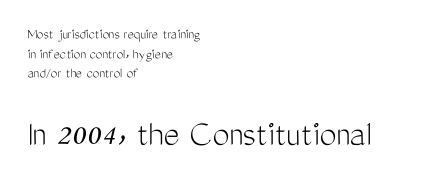
Q: Is the text bold? A: No.
Q: Is the text italic (slanted)? A: No, it is upright.
Q: Is the typeface a serif or a sans-serif typeface? A: Sans-serif.
Q: Is the text underlined? A: No.
Q: How is the paragraph aligned? A: Left-aligned.
Q: Is the spacing between letters normal or unusually wide? A: Normal.
Q: Is the spacing between lines tight, normal or loose? A: Normal.
Q: Which block of text is set in a larger size, the first (top) or the second (bottom)? A: The second (bottom) one.
Q: Width (condensed, normal, or wide)? A: Condensed.
Q: Stroke contrast? A: Medium.
Q: x-height? A: Medium.
Q: Monospaced? A: No.
